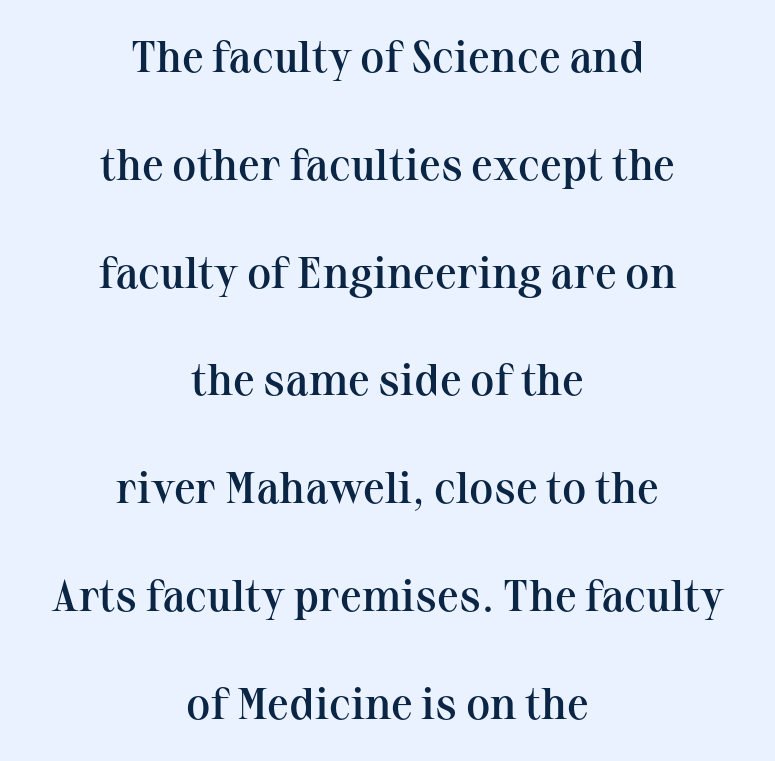
The image shows 44 px semibold serif type, upright; set centered, loose line spacing (2.45x), normal letter spacing, not underlined; medium stroke contrast and a medium x-height.
